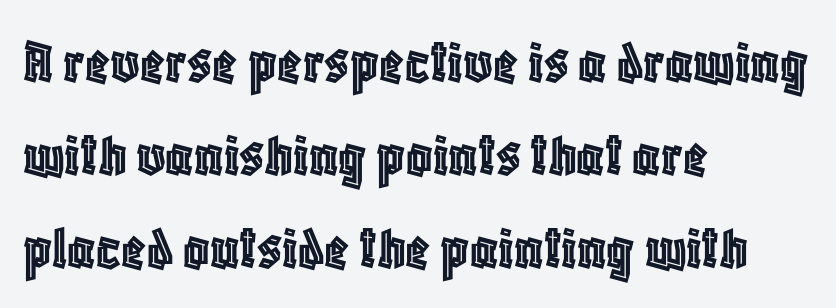
Q: Is the text italic (slanted)? A: No, it is upright.
Q: Is the text underlined? A: No.
Q: How is the paragraph aligned? A: Left-aligned.
Q: Is the spacing between letters normal or unusually wide? A: Normal.
Q: Is the spacing between lines tight, normal or loose? A: Normal.
Q: Width (condensed, normal, or wide)? A: Condensed.
Q: x-height? A: Large.
Q: Monospaced? A: No.
